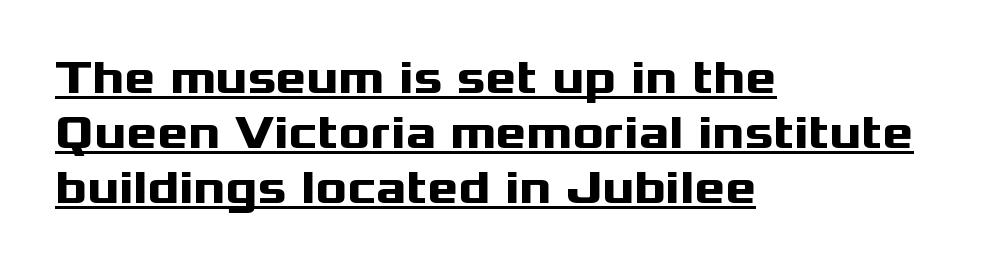
Q: Is the text bold? A: Yes.
Q: Is the text italic (slanted)? A: No, it is upright.
Q: Is the typeface a serif or a sans-serif typeface? A: Sans-serif.
Q: Is the text underlined? A: Yes.
Q: How is the paragraph aligned? A: Left-aligned.
Q: Is the spacing between letters normal or unusually wide? A: Normal.
Q: Width (condensed, normal, or wide)? A: Wide.
Q: Stroke contrast? A: Medium.
Q: x-height? A: Medium.
Q: Monospaced? A: No.
